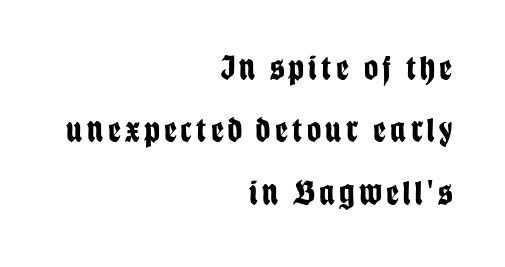
Q: Is the text bold? A: Yes.
Q: Is the text italic (slanted)? A: No, it is upright.
Q: Is the typeface a serif or a sans-serif typeface? A: Sans-serif.
Q: Is the text underlined? A: No.
Q: How is the paragraph aligned? A: Right-aligned.
Q: Width (condensed, normal, or wide)? A: Condensed.
Q: Stroke contrast? A: Low.
Q: x-height? A: Large.
Q: Monospaced? A: No.
